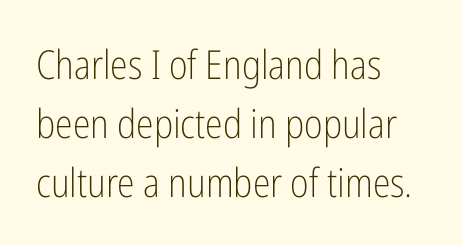
Q: Is the text bold? A: No.
Q: Is the text italic (slanted)? A: No, it is upright.
Q: Is the typeface a serif or a sans-serif typeface? A: Sans-serif.
Q: Is the text underlined? A: No.
Q: How is the paragraph aligned? A: Left-aligned.
Q: Is the spacing between letters normal or unusually wide? A: Normal.
Q: Is the spacing between lines tight, normal or loose? A: Normal.
Q: Width (condensed, normal, or wide)? A: Condensed.
Q: Stroke contrast? A: Low.
Q: x-height? A: Medium.
Q: Monospaced? A: No.
